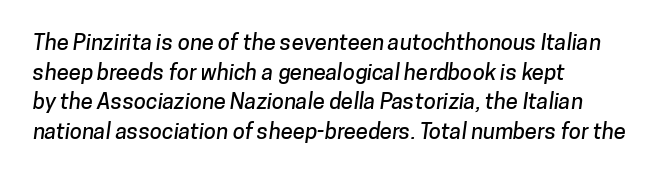
{"underline": "no", "align": "left", "line_spacing": "normal", "line_spacing_ratio": 1.35, "letter_spacing": "normal", "letter_spacing_em": 0.0, "glyph_px": 22}
